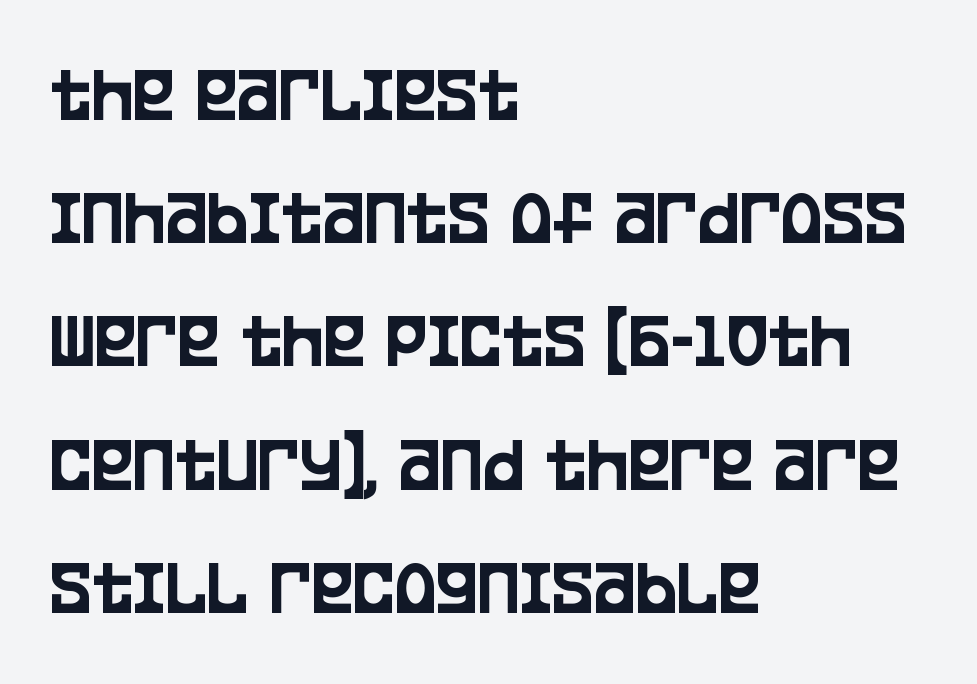
The image shows 79 px condensed sans-serif type, upright; set left-aligned, normal line spacing (1.56x), normal letter spacing, not underlined; low stroke contrast and a large x-height.
